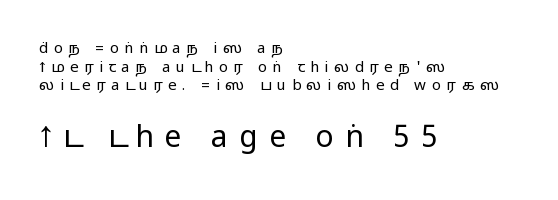
Has an underline been added? It has not. To sum up the face: it is a sans, with no serifs. A student would notice the bottom passage is typeset larger than what precedes it. The rendering uses natural spacing where letterforms have individual widths. Quick note: interline space is typical.
